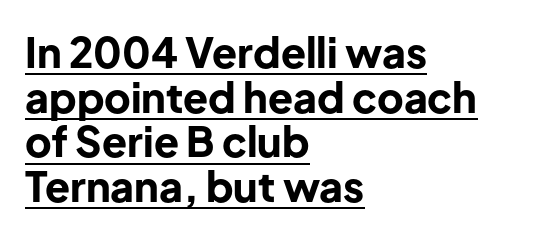
Think of a printed novel: that variable character pitch is what you see here. Caption: lettering with a line underneath. To sum up the face: it is a sans, with no serifs. This sample uses plain, unmodified letter spacing. The rendering uses a bold face; every stroke is thick and dark.
